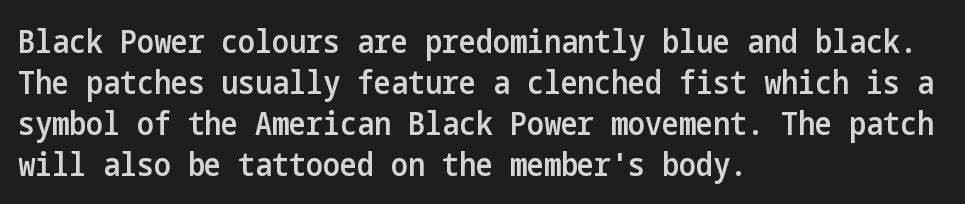
The image shows 32 px semibold, condensed sans-serif type, upright; set left-aligned, normal line spacing (1.28x), normal letter spacing, not underlined; low stroke contrast and a medium x-height.
